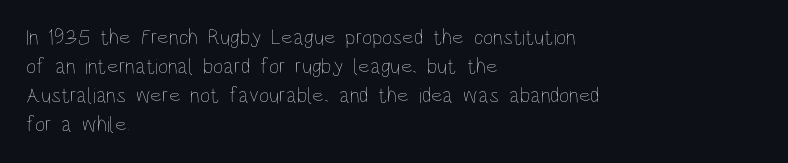
Tall strokes in this sample are plumb rather than angled. The passage shown has conventional tracking throughout. Every row of glyphs begins at an identical x-position on the left. A normal amount of white space separates one row of letters from the next. Type without underlining.
